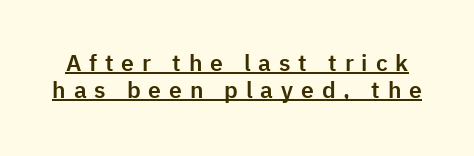
The type is letterspaced generously, with wide tracking. Vertical strokes here are truly vertical. Every word sits above its own underline.
